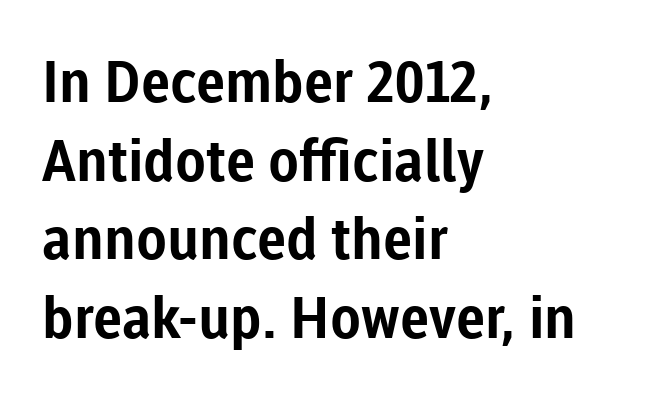
{"serif": "no", "italic": "no", "bold": "yes", "weight": "bold", "width": "normal", "stroke_contrast": "low", "x_height": "medium", "monospaced": "no", "underline": "no", "align": "left", "line_spacing": "normal", "line_spacing_ratio": 1.38, "letter_spacing": "normal", "letter_spacing_em": 0.0, "glyph_px": 57}
